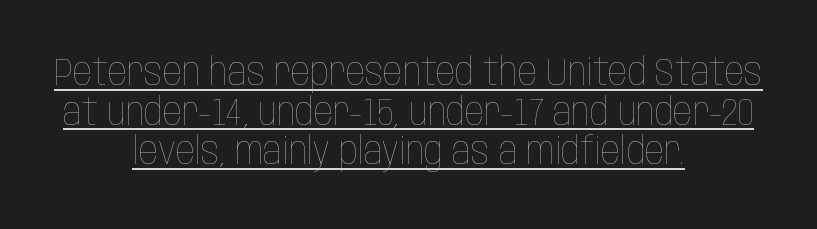
Q: Is the text bold? A: No.
Q: Is the text italic (slanted)? A: No, it is upright.
Q: Is the text underlined? A: Yes.
Q: How is the paragraph aligned? A: Centered.
Q: Is the spacing between letters normal or unusually wide? A: Normal.
Q: Is the spacing between lines tight, normal or loose? A: Tight.
Q: Width (condensed, normal, or wide)? A: Condensed.
Q: Stroke contrast? A: Low.
Q: x-height? A: Large.
Q: Monospaced? A: No.
